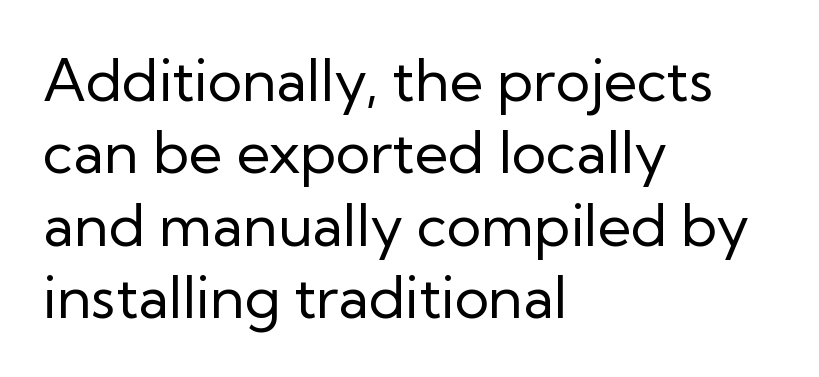
The image shows 58 px regular-weight sans-serif type, upright; set left-aligned, normal line spacing (1.25x), normal letter spacing, not underlined; low stroke contrast and a medium x-height.
